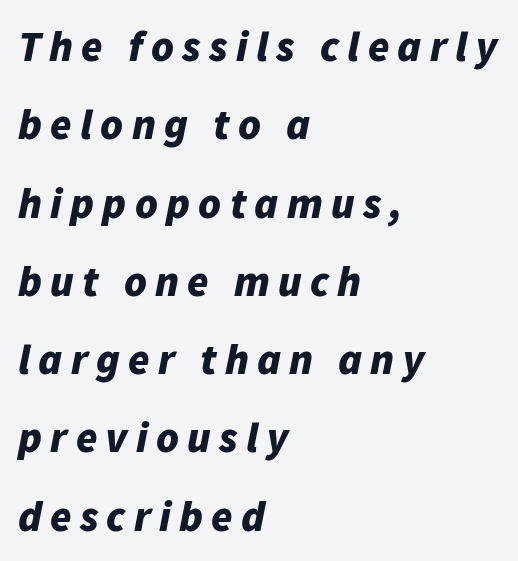
The image shows 43 px bold type, italic (leaning right); set left-aligned, line spacing 1.82x, not underlined; low stroke contrast and a medium x-height.
